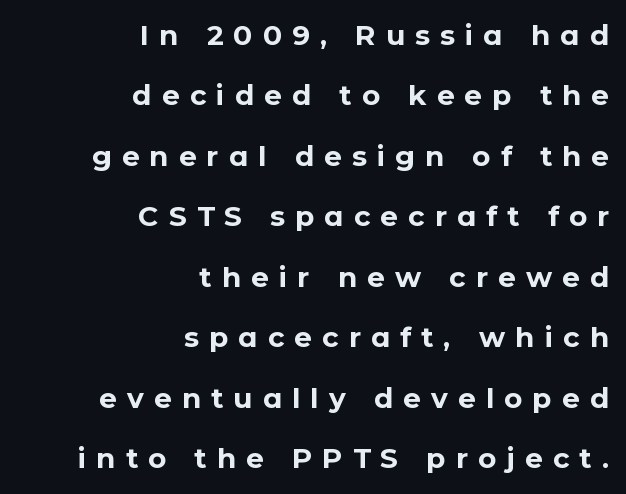
The image shows 28 px bold sans-serif type, upright; set right-aligned, loose line spacing (2.16x), unusually wide letter spacing (+0.36 em), not underlined; low stroke contrast and a medium x-height.
